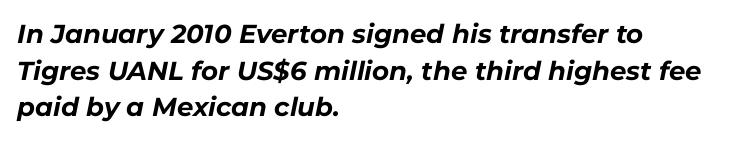
Leading: standard. The typesetter chose a ragged-right arrangement here. The letters sit at their default tracking, neither squeezed nor spread. This rendering features lettering with no underline. The whole block is typeset with a tilt. This is heavy type, rendered in bold.
